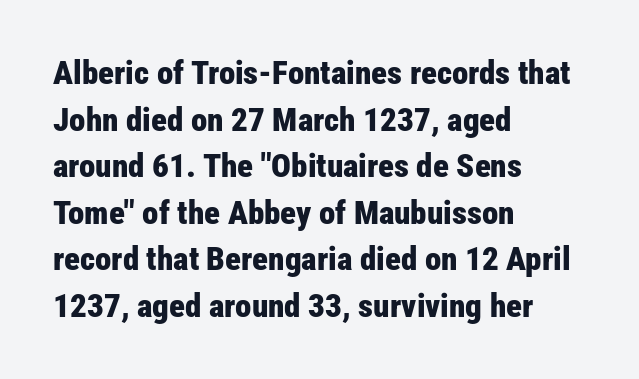
The image shows 33 px bold, condensed sans-serif type, upright; set left-aligned, normal line spacing (1.41x), normal letter spacing, not underlined; low stroke contrast and a medium x-height.
